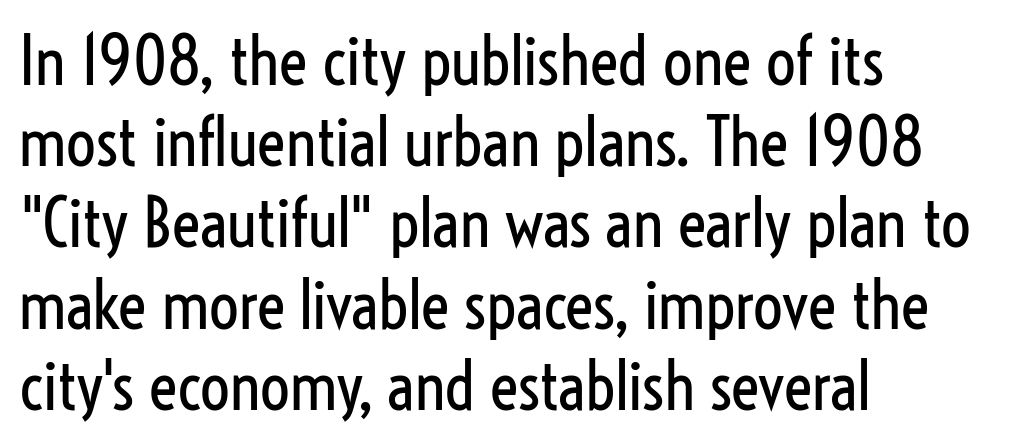
Q: Is the text bold? A: No.
Q: Is the text italic (slanted)? A: No, it is upright.
Q: Is the typeface a serif or a sans-serif typeface? A: Sans-serif.
Q: Is the text underlined? A: No.
Q: How is the paragraph aligned? A: Left-aligned.
Q: Is the spacing between letters normal or unusually wide? A: Normal.
Q: Width (condensed, normal, or wide)? A: Condensed.
Q: Stroke contrast? A: Low.
Q: x-height? A: Medium.
Q: Monospaced? A: No.
